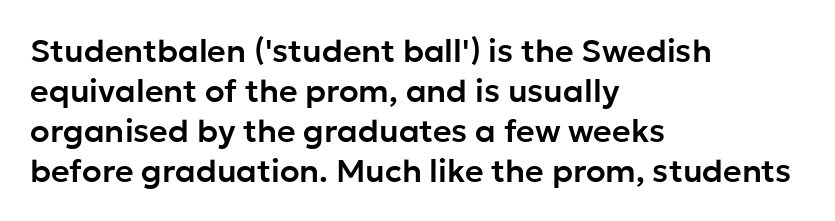
The image shows 32 px sans-serif type, upright; set left-aligned, normal line spacing (1.25x), normal letter spacing, not underlined; low stroke contrast and a medium x-height.
